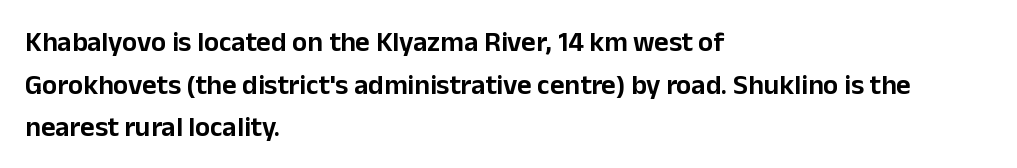
The image shows 28 px sans-serif type, upright; set left-aligned, normal line spacing (1.52x), normal letter spacing, not underlined; low stroke contrast and a medium x-height.
